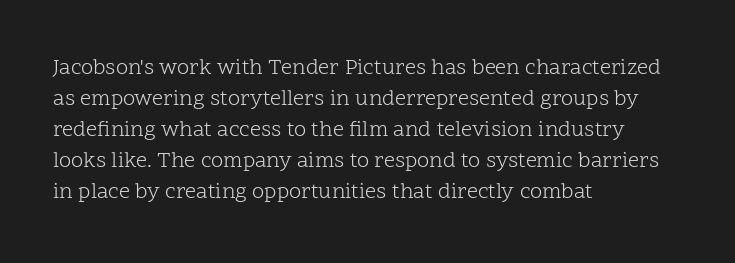
Q: Is the text bold? A: No.
Q: Is the text italic (slanted)? A: No, it is upright.
Q: Is the text underlined? A: No.
Q: How is the paragraph aligned? A: Left-aligned.
Q: Is the spacing between letters normal or unusually wide? A: Normal.
Q: Is the spacing between lines tight, normal or loose? A: Normal.
